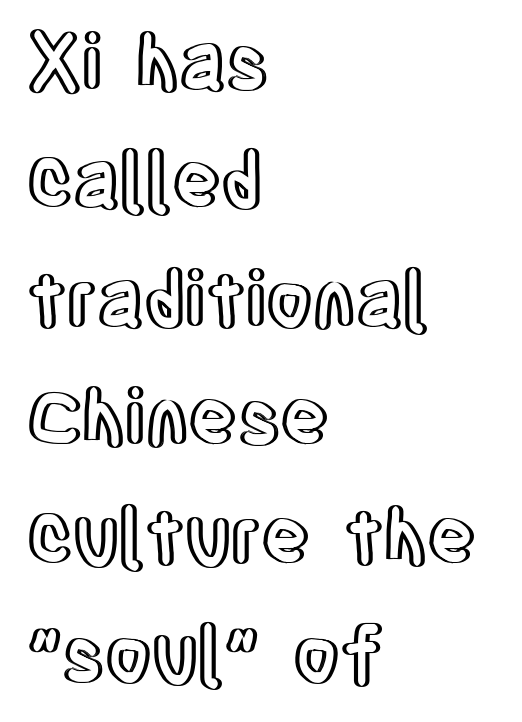
{"italic": "no", "width": "condensed", "x_height": "large", "monospaced": "no", "underline": "no", "align": "left", "line_spacing": "normal", "line_spacing_ratio": 1.58, "letter_spacing": "normal", "letter_spacing_em": 0.0, "glyph_px": 75}
